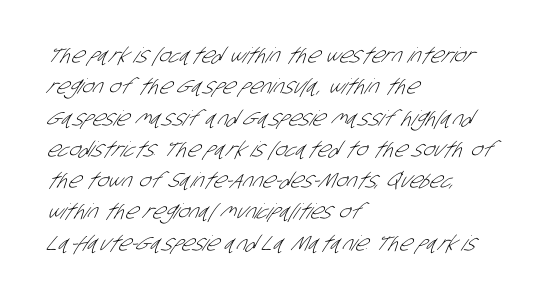
The image shows 21 px text type; set left-aligned, normal line spacing (1.49x), normal letter spacing, not underlined.
